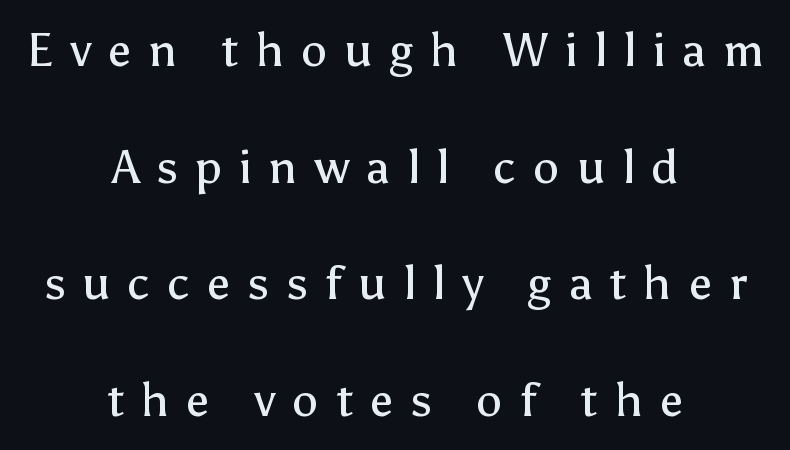
Teacher's note: observe the equal gaps on both sides — that is centered alignment. Descenders hang freely into open space. This reads as an unemphasized weight, regular at the heaviest. Proportional: the letters do not fall into vertical columns. The rendering uses a large line-height, opening up the rows.
